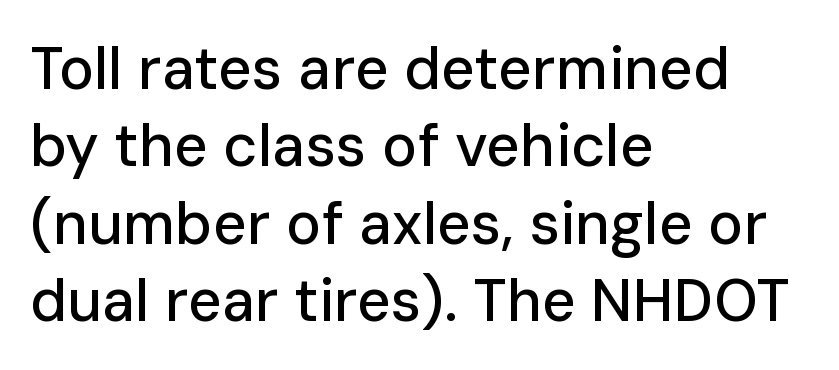
I'd call this a sans setting — the letters go barefoot. The rendering uses natural spacing where letterforms have individual widths. Posture: upright roman. Descender tails drop into unmarked territory. Baseline-to-baseline distance is the conventional proportion of letter height.
